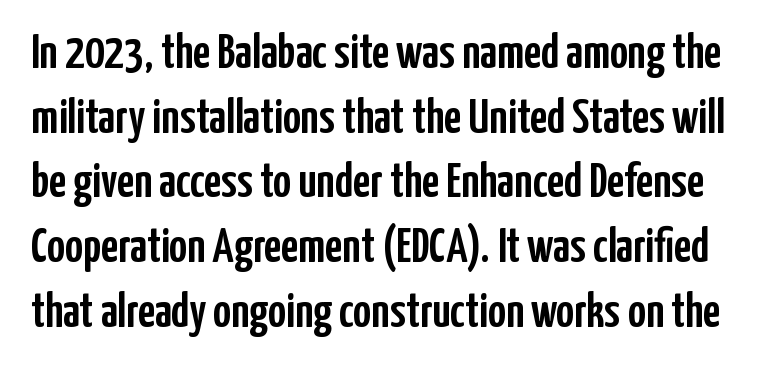
{"serif": "no", "italic": "no", "width": "condensed", "stroke_contrast": "low", "x_height": "medium", "monospaced": "no", "underline": "no", "line_spacing": "normal", "line_spacing_ratio": 1.32, "letter_spacing": "normal", "letter_spacing_em": 0.0, "glyph_px": 49}
